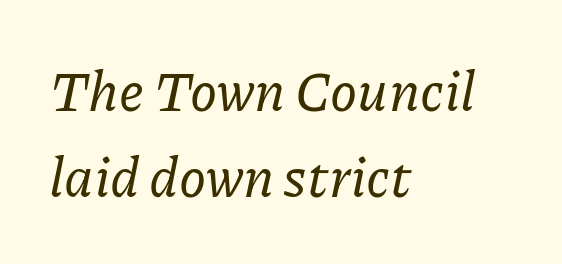
Check under the words: just untouched page. Note the varied advance widths — an 'i' is clearly narrower than an 'm'. One-word summary of the alignment: left. How would I describe the line gaps? Plain and ordinary.
